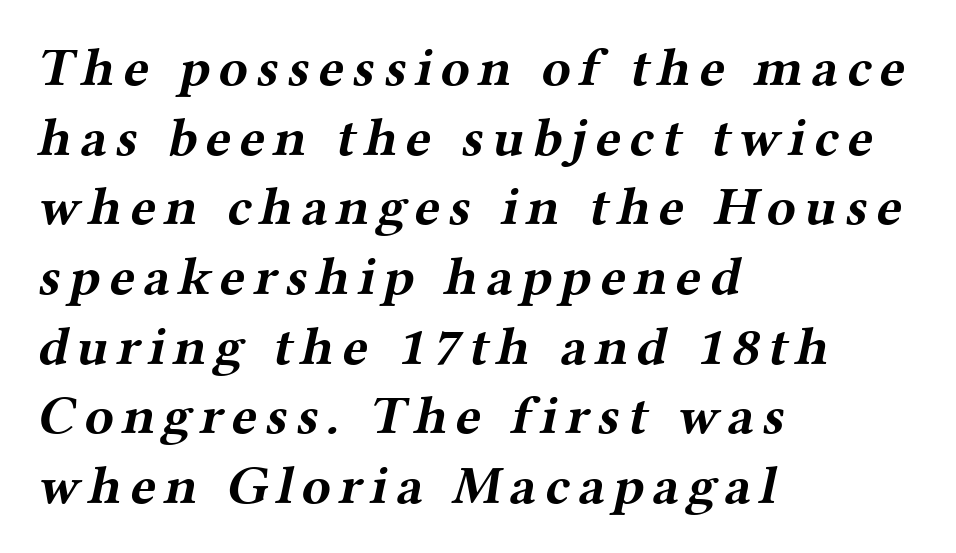
The image shows 54 px bold, wide serif type; set left-aligned, normal line spacing (1.29x), not underlined; medium stroke contrast and a medium x-height.
